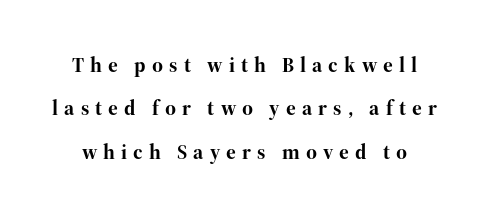
{"italic": "no", "bold": "yes", "underline": "no", "line_spacing": "loose", "line_spacing_ratio": 2.06, "letter_spacing": "wide", "letter_spacing_em": 0.29, "glyph_px": 21}
